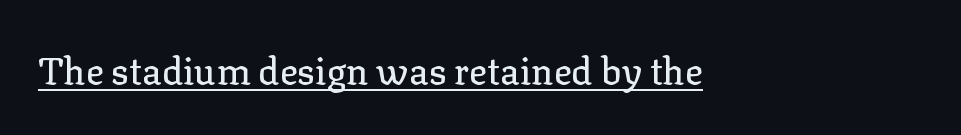
{"serif": "yes", "italic": "no", "width": "normal", "stroke_contrast": "low", "x_height": "medium", "monospaced": "no", "underline": "yes", "letter_spacing": "normal", "letter_spacing_em": 0.0, "glyph_px": 37}
